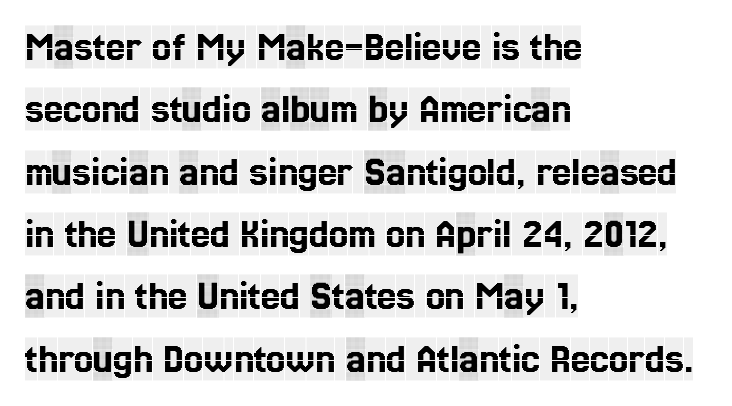
The image shows 43 px condensed serif type, upright; set left-aligned, normal line spacing (1.45x), normal letter spacing, not underlined; a large x-height.
